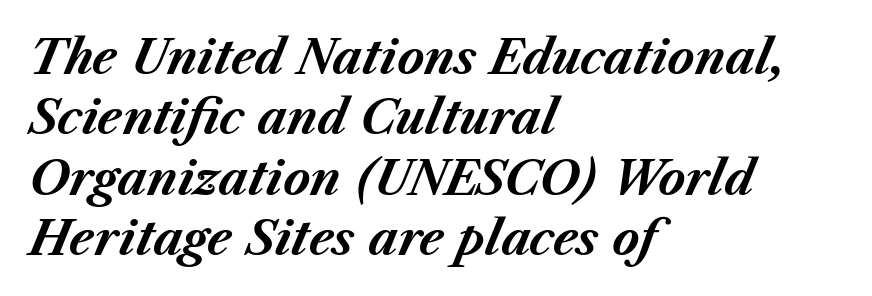
Q: Is the text bold? A: Yes.
Q: Is the text italic (slanted)? A: Yes, it leans right by about 23 degrees.
Q: Is the text underlined? A: No.
Q: How is the paragraph aligned? A: Left-aligned.
Q: Is the spacing between letters normal or unusually wide? A: Normal.
Q: Is the spacing between lines tight, normal or loose? A: Normal.
Q: Width (condensed, normal, or wide)? A: Normal.
Q: Stroke contrast? A: Medium.
Q: x-height? A: Medium.
Q: Monospaced? A: No.
